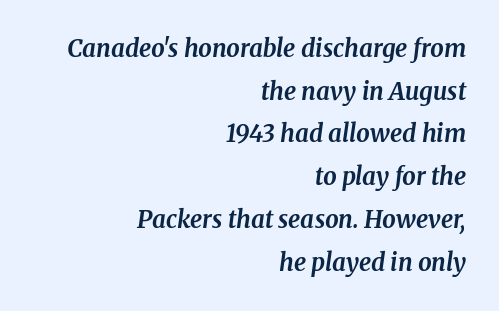
Q: Is the text bold? A: Yes.
Q: Is the text italic (slanted)? A: Yes, it leans right by about 8 degrees.
Q: Is the text underlined? A: No.
Q: How is the paragraph aligned? A: Right-aligned.
Q: Is the spacing between letters normal or unusually wide? A: Normal.
